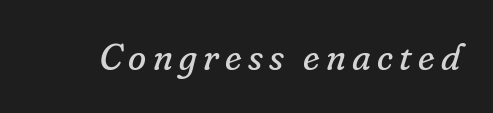
Q: Is the text bold? A: No.
Q: Is the text italic (slanted)? A: Yes, it leans right by about 16 degrees.
Q: Is the typeface a serif or a sans-serif typeface? A: Serif.
Q: Is the text underlined? A: No.
Q: Width (condensed, normal, or wide)? A: Normal.
Q: Stroke contrast? A: Low.
Q: x-height? A: Small.
Q: Monospaced? A: No.
